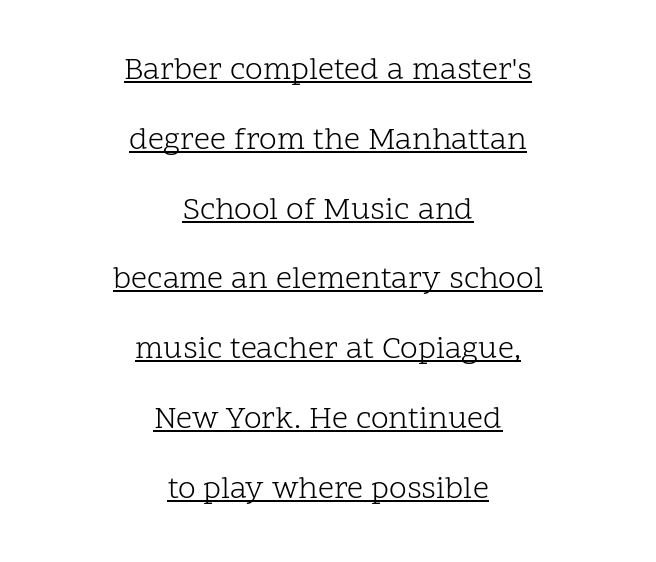
{"serif": "yes", "italic": "no", "bold": "no", "weight": "light", "width": "normal", "stroke_contrast": "low", "x_height": "medium", "monospaced": "no", "underline": "yes", "align": "center", "line_spacing": "loose", "line_spacing_ratio": 2.18, "letter_spacing": "normal", "letter_spacing_em": 0.0, "glyph_px": 32}
